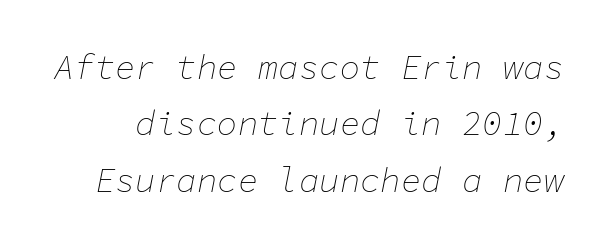
{"italic": "yes", "lean": "right", "slant_degrees": 11, "bold": "no", "weight": "thin", "width": "normal", "stroke_contrast": "low", "x_height": "medium", "monospaced": "yes", "underline": "no", "line_spacing": "normal", "line_spacing_ratio": 1.66, "letter_spacing": "normal", "letter_spacing_em": 0.0, "glyph_px": 34}
